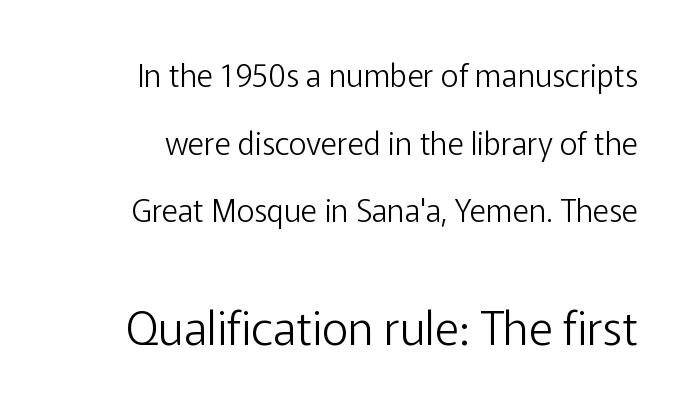
Q: Is the text bold? A: No.
Q: Is the text italic (slanted)? A: No, it is upright.
Q: Is the typeface a serif or a sans-serif typeface? A: Sans-serif.
Q: Is the text underlined? A: No.
Q: Is the spacing between letters normal or unusually wide? A: Normal.
Q: Is the spacing between lines tight, normal or loose? A: Loose.
Q: Which block of text is set in a larger size, the first (top) or the second (bottom)? A: The second (bottom) one.
Q: Width (condensed, normal, or wide)? A: Normal.
Q: Stroke contrast? A: Low.
Q: x-height? A: Medium.
Q: Monospaced? A: No.
